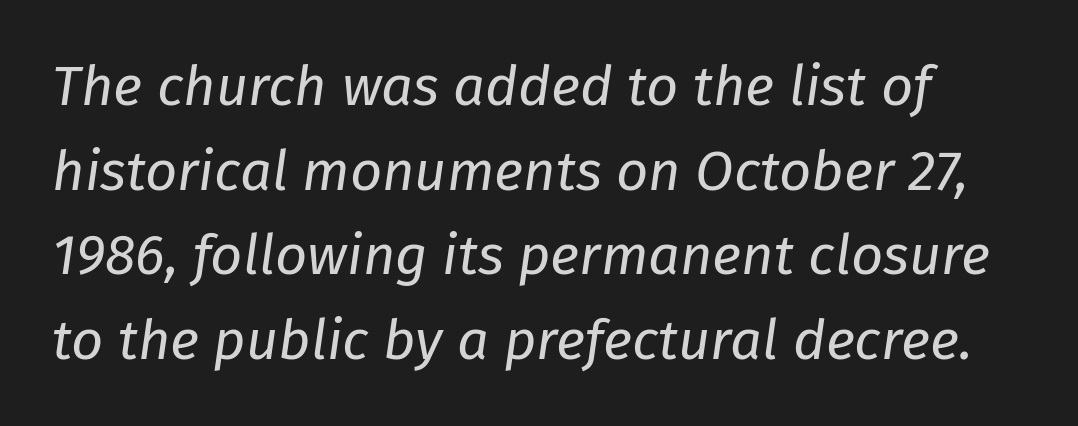
Observe the lean: these are italic letterforms. There is no visible air inserted between adjacent glyphs. Each row of text sits above clean, open space. Note the varied advance widths — an 'i' is clearly narrower than an 'm'. The strokes carry an ordinary text weight at most.
